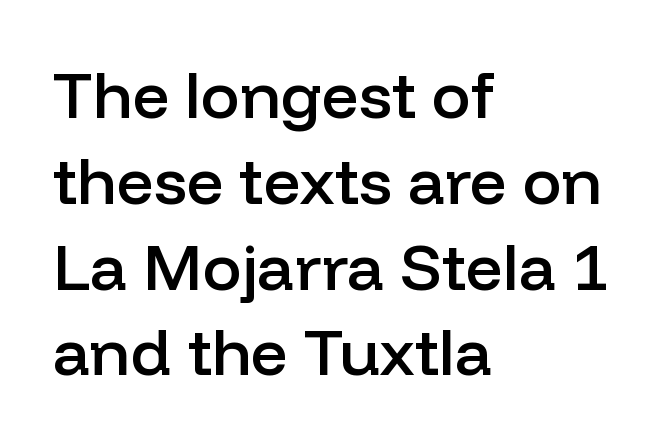
Spacing verdict: proportional, widths tailored to each character. No italicization has been applied; the sample stays upright. Has an underline been added? It has not. Does the weight exceed regular? Yes, but only to semibold. Regarding leading, the lines here are spaced in the standard way. A typesetter would call this zero additional tracking.
